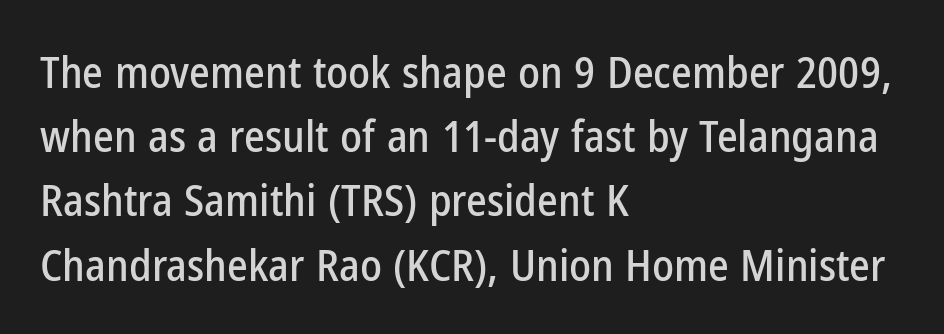
These lines are set flush left with a ragged right edge. The type is set solid horizontally, with unmodified tracking. The glyphs are unaccompanied by any horizontal stroke below them. Every character sits straight up, as roman type does.
